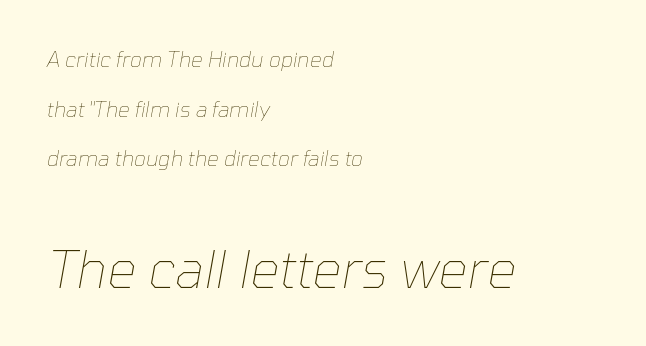
{"italic": "yes", "lean": "right", "slant_degrees": 10, "bold": "no", "weight": "thin", "width": "normal", "stroke_contrast": "low", "x_height": "medium", "monospaced": "no", "underline": "no", "align": "left", "line_spacing": "loose", "line_spacing_ratio": 2.36, "letter_spacing": "normal", "letter_spacing_em": 0.0, "larger_block": "second", "size_ratio": 2.48, "glyph_px": 52}
